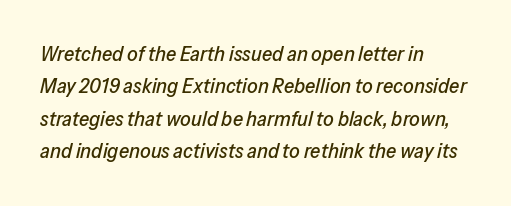
A typesetter would mark this as italic. Typeset ragged right — the left edge is the straight one. A typesetter would call this zero additional tracking. Check the space under the baseline: it is left empty.
